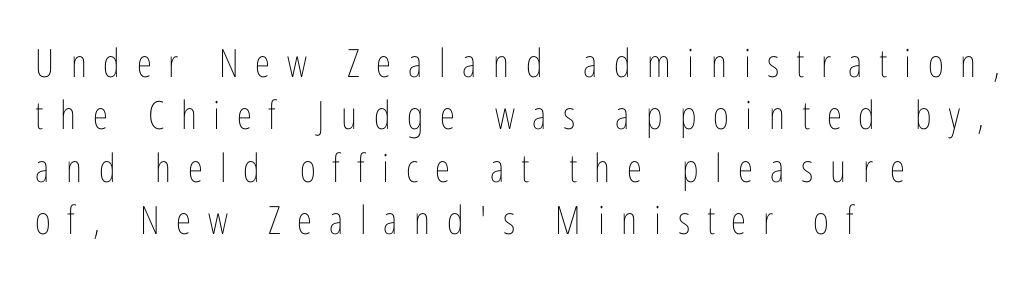
Q: Is the text bold? A: No.
Q: Is the text italic (slanted)? A: No, it is upright.
Q: Is the text underlined? A: No.
Q: How is the paragraph aligned? A: Left-aligned.
Q: Is the spacing between letters normal or unusually wide? A: Unusually wide.
Q: Is the spacing between lines tight, normal or loose? A: Normal.
Q: Width (condensed, normal, or wide)? A: Condensed.
Q: Stroke contrast? A: Low.
Q: x-height? A: Medium.
Q: Monospaced? A: No.
